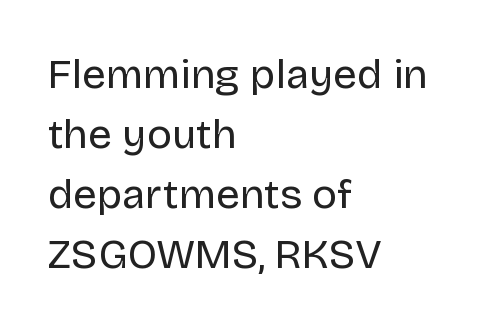
Q: Is the text bold? A: No.
Q: Is the text italic (slanted)? A: No, it is upright.
Q: Is the typeface a serif or a sans-serif typeface? A: Sans-serif.
Q: Is the text underlined? A: No.
Q: How is the paragraph aligned? A: Left-aligned.
Q: Is the spacing between letters normal or unusually wide? A: Normal.
Q: Is the spacing between lines tight, normal or loose? A: Normal.
Q: Width (condensed, normal, or wide)? A: Normal.
Q: Stroke contrast? A: Low.
Q: x-height? A: Large.
Q: Monospaced? A: No.
